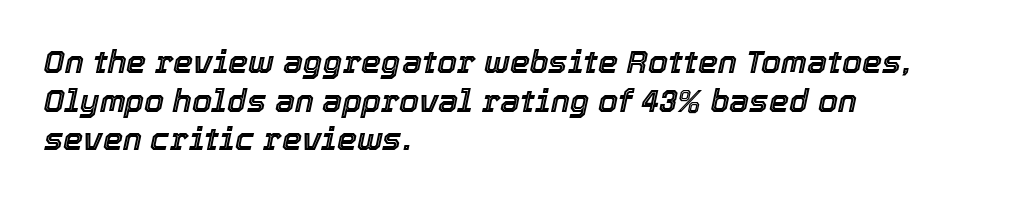
Emphasis-style slanted type is in use. The passage shown has conventional tracking throughout. Compared with a centered layout, this one pins lines to the left instead. These lines are rendered in a variable-pitch font. The zone under the glyphs is completely vacant.
